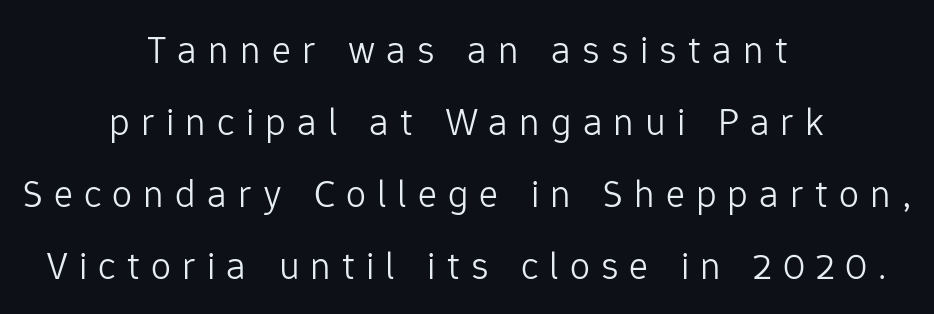
{"serif": "no", "italic": "no", "bold": "no", "weight": "light", "width": "normal", "stroke_contrast": "low", "x_height": "medium", "monospaced": "no", "underline": "no", "align": "center", "line_spacing_ratio": 1.8, "letter_spacing": "wide", "letter_spacing_em": 0.28, "glyph_px": 40}
